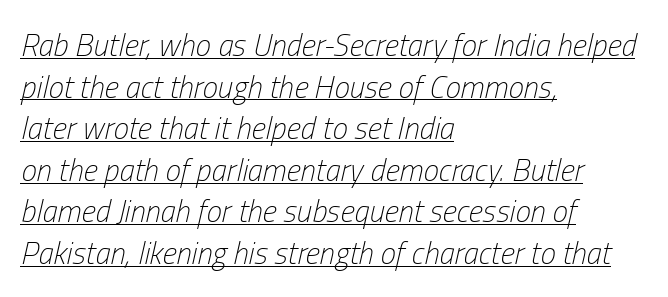
{"italic": "yes", "lean": "right", "slant_degrees": 13, "bold": "no", "weight": "light", "width": "condensed", "stroke_contrast": "low", "x_height": "medium", "monospaced": "no", "underline": "yes", "align": "left", "line_spacing": "normal", "line_spacing_ratio": 1.34, "letter_spacing": "normal", "letter_spacing_em": 0.0, "glyph_px": 31}
